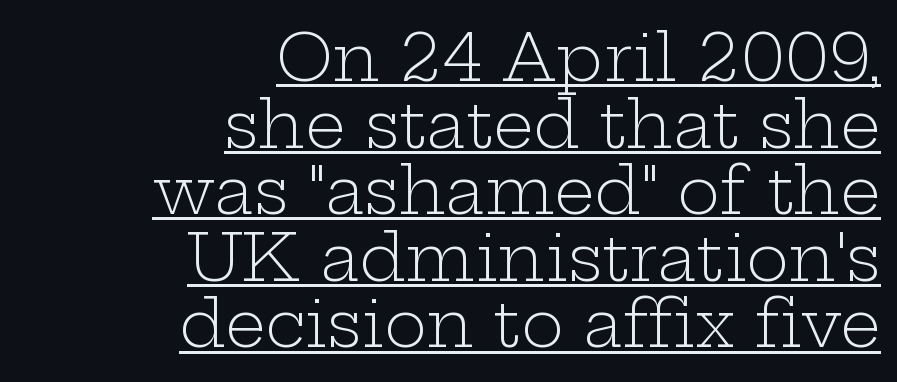
Leading: reduced. The lettering is marked with a stroke running underneath it. When letters stand straight like this, we call the style roman or upright. Here the designer chose a conventional face with non-uniform glyph widths.
